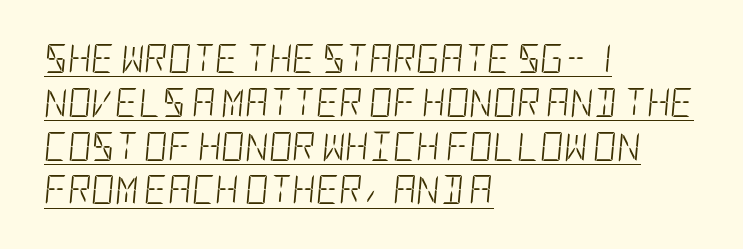
{"italic": "yes", "lean": "right", "slant_degrees": 5, "bold": "no", "weight": "light", "width": "condensed", "stroke_contrast": "low", "x_height": "large", "underline": "yes", "align": "left", "line_spacing": "normal", "line_spacing_ratio": 1.51, "letter_spacing": "normal", "letter_spacing_em": 0.0, "glyph_px": 29}
